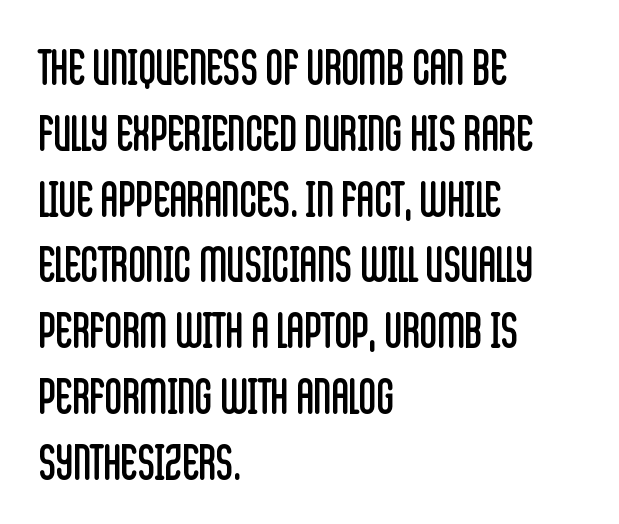
{"serif": "no", "italic": "no", "bold": "no", "weight": "regular", "width": "condensed", "stroke_contrast": "low", "x_height": "large", "monospaced": "no", "underline": "no", "align": "left", "line_spacing": "normal", "line_spacing_ratio": 1.37, "letter_spacing": "normal", "letter_spacing_em": 0.0, "glyph_px": 48}
